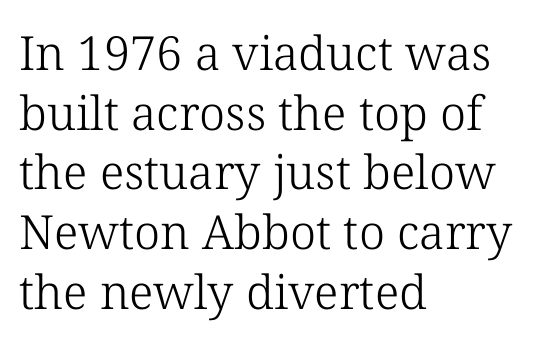
{"serif": "yes", "italic": "no", "bold": "no", "weight": "light", "width": "normal", "stroke_contrast": "low", "x_height": "medium", "monospaced": "no", "underline": "no", "align": "left", "line_spacing": "normal", "line_spacing_ratio": 1.27, "letter_spacing": "normal", "letter_spacing_em": 0.0, "glyph_px": 47}
